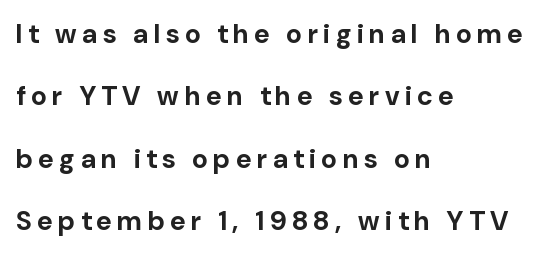
Vertical spacing — loose. This is heavy type, rendered in bold. Notice how the stems are strictly vertical — no italics here. Leftover space on each line is placed entirely after the last word. The words here are not underlined. There is plenty of visible air inserted between adjacent glyphs.
